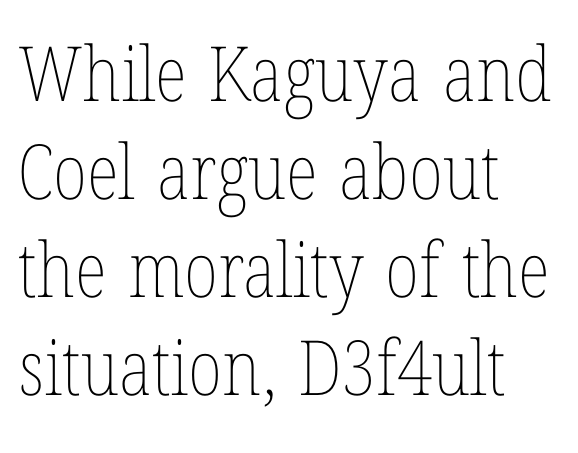
The image shows 76 px thin, condensed type, upright; set left-aligned, normal line spacing (1.29x), normal letter spacing, not underlined; low stroke contrast and a medium x-height.
